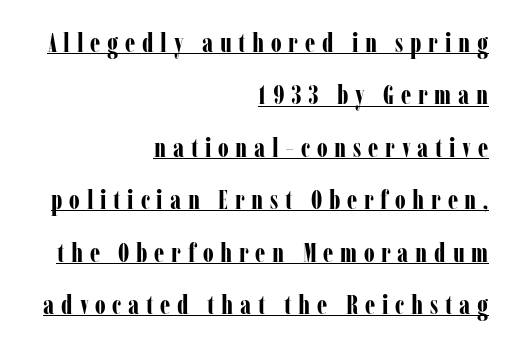
The image shows 27 px bold type, upright; set right-aligned, loose line spacing (1.94x), unusually wide letter spacing (+0.25 em), underlined.
